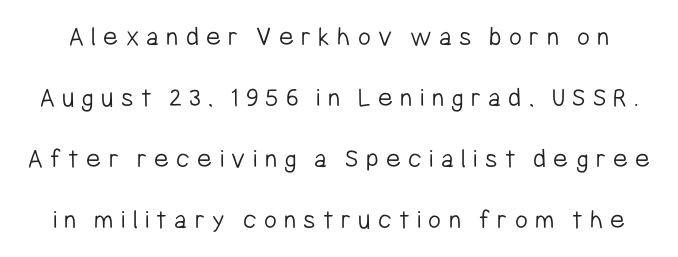
{"serif": "no", "italic": "no", "bold": "no", "weight": "light", "width": "condensed", "stroke_contrast": "low", "x_height": "medium", "monospaced": "no", "underline": "no", "line_spacing": "loose", "line_spacing_ratio": 2.18, "letter_spacing": "wide", "letter_spacing_em": 0.26, "glyph_px": 28}
